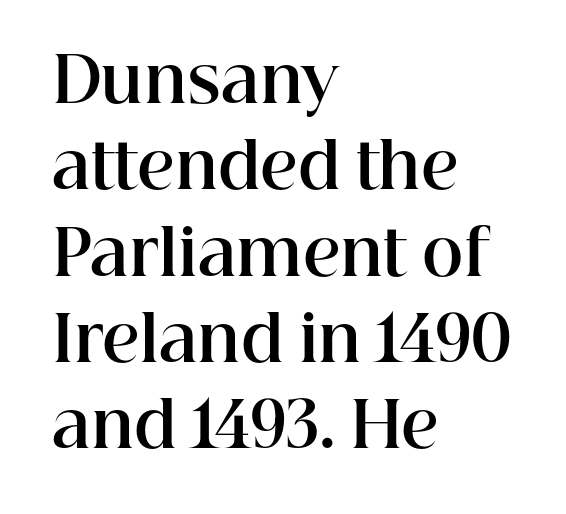
Q: Is the text bold? A: Yes.
Q: Is the text italic (slanted)? A: No, it is upright.
Q: Is the typeface a serif or a sans-serif typeface? A: Serif.
Q: Is the text underlined? A: No.
Q: How is the paragraph aligned? A: Left-aligned.
Q: Is the spacing between letters normal or unusually wide? A: Normal.
Q: Is the spacing between lines tight, normal or loose? A: Normal.
Q: Width (condensed, normal, or wide)? A: Normal.
Q: Stroke contrast? A: High.
Q: x-height? A: Medium.
Q: Monospaced? A: No.
